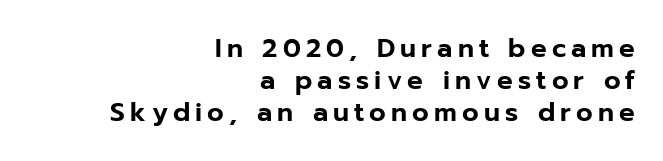
Q: Is the text italic (slanted)? A: No, it is upright.
Q: Is the text underlined? A: No.
Q: How is the paragraph aligned? A: Right-aligned.
Q: Is the spacing between letters normal or unusually wide? A: Unusually wide.
